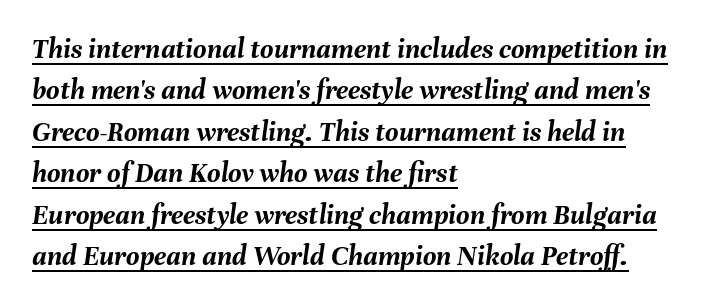
Q: Is the text bold? A: Yes.
Q: Is the text italic (slanted)? A: Yes, it leans right by about 8 degrees.
Q: Is the text underlined? A: Yes.
Q: How is the paragraph aligned? A: Left-aligned.
Q: Is the spacing between letters normal or unusually wide? A: Normal.
Q: Is the spacing between lines tight, normal or loose? A: Normal.
Q: Width (condensed, normal, or wide)? A: Normal.
Q: Stroke contrast? A: Medium.
Q: x-height? A: Medium.
Q: Monospaced? A: No.
